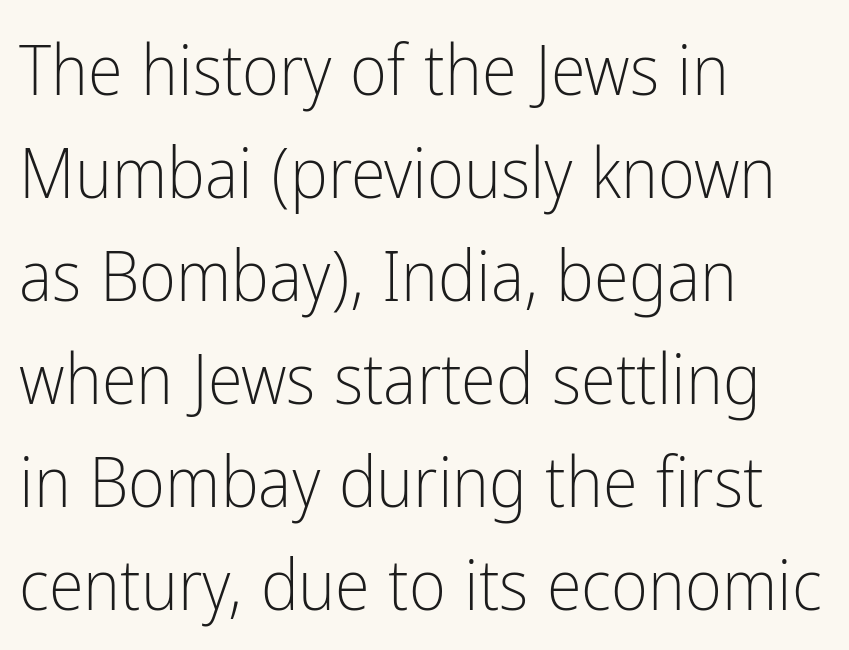
The image shows 71 px light, condensed sans-serif type, upright; set left-aligned, normal line spacing (1.45x), normal letter spacing, not underlined; low stroke contrast and a medium x-height.
